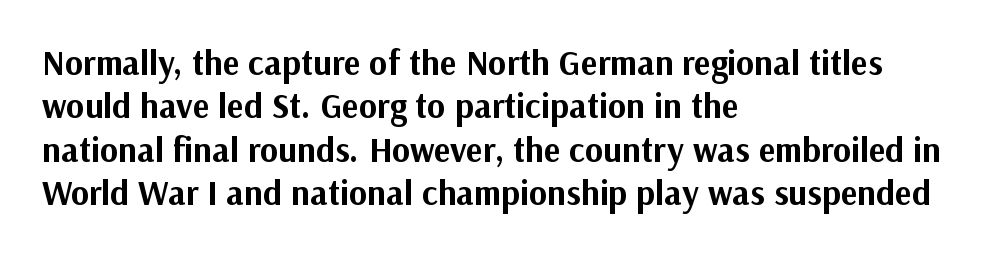
The image shows 35 px bold sans-serif type, upright; set left-aligned, line spacing 1.24x, normal letter spacing, not underlined; medium stroke contrast and a medium x-height.
